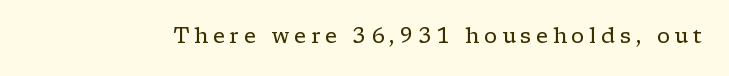
Q: Is the text bold? A: No.
Q: Is the text italic (slanted)? A: No, it is upright.
Q: Is the text underlined? A: No.
Q: Is the spacing between letters normal or unusually wide? A: Unusually wide.
